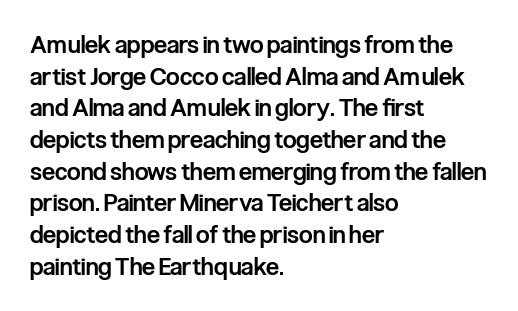
Slightly chunky letters — semibold, I'd say, not full bold. Letter spacing: default. The string is rendered with underlining switched off. Does the leading feel generous? No, just average. These lines are set flush left with a ragged right edge. The letters stand upright; this is a roman face.
